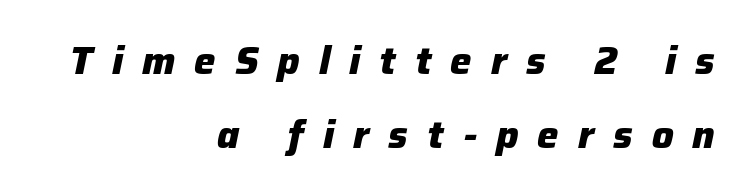
{"italic": "yes", "lean": "right", "slant_degrees": 12, "bold": "yes", "weight": "heavy", "width": "normal", "stroke_contrast": "low", "x_height": "medium", "monospaced": "no", "underline": "no", "align": "right", "line_spacing": "loose", "line_spacing_ratio": 1.94, "letter_spacing": "wide", "letter_spacing_em": 0.5, "glyph_px": 38}
